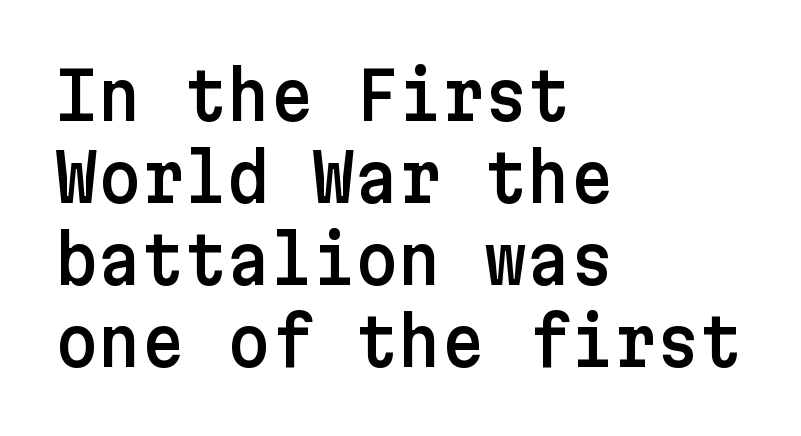
Here the glyphs are tracked normally, forming tight word shapes. The paragraph has a hard left edge and a soft right edge. It's the straight-up-and-down kind of type. Lines of text with bare space underneath.
